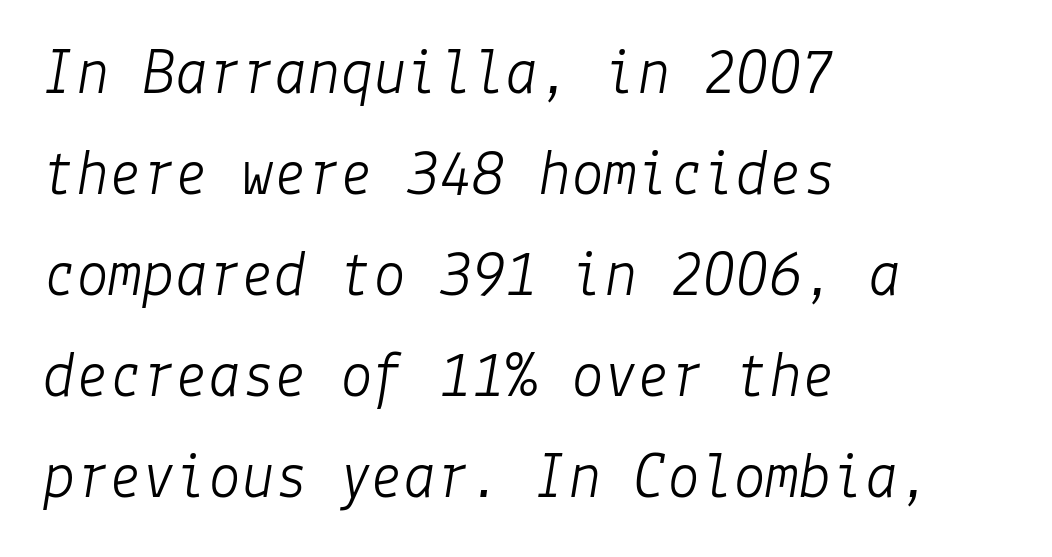
Q: Is the text bold? A: No.
Q: Is the text italic (slanted)? A: Yes, it leans right by about 9 degrees.
Q: Is the text underlined? A: No.
Q: How is the paragraph aligned? A: Left-aligned.
Q: Is the spacing between letters normal or unusually wide? A: Normal.
Q: Is the spacing between lines tight, normal or loose? A: Normal.
Q: Width (condensed, normal, or wide)? A: Normal.
Q: Stroke contrast? A: Low.
Q: x-height? A: Medium.
